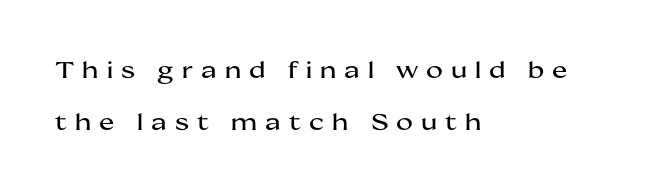
Designer's note — italics off, roman on. The lines in this sample share a left origin and differ only in where they stop. The specimen omits any rule beneath the text block's lines. The lines are spread far apart with generous leading.
